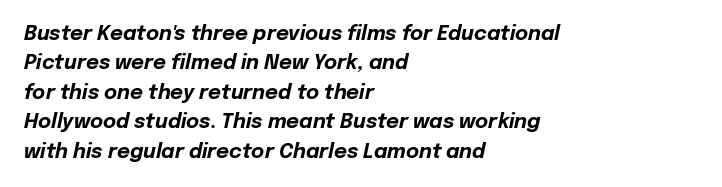
The image shows 20 px bold type, italic (leaning right); set left-aligned, normal line spacing (1.47x), normal letter spacing, not underlined.
